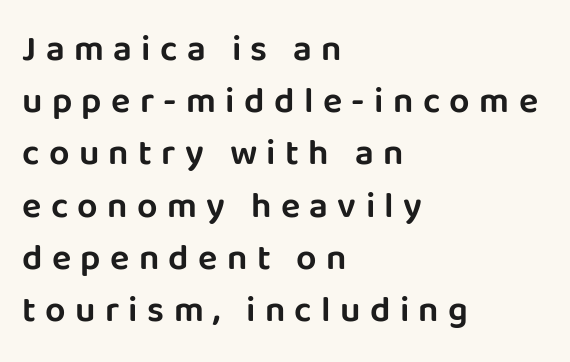
{"serif": "no", "italic": "no", "width": "normal", "stroke_contrast": "low", "x_height": "large", "monospaced": "no", "underline": "no", "align": "left", "line_spacing": "normal", "line_spacing_ratio": 1.45, "letter_spacing": "wide", "letter_spacing_em": 0.26, "glyph_px": 36}
